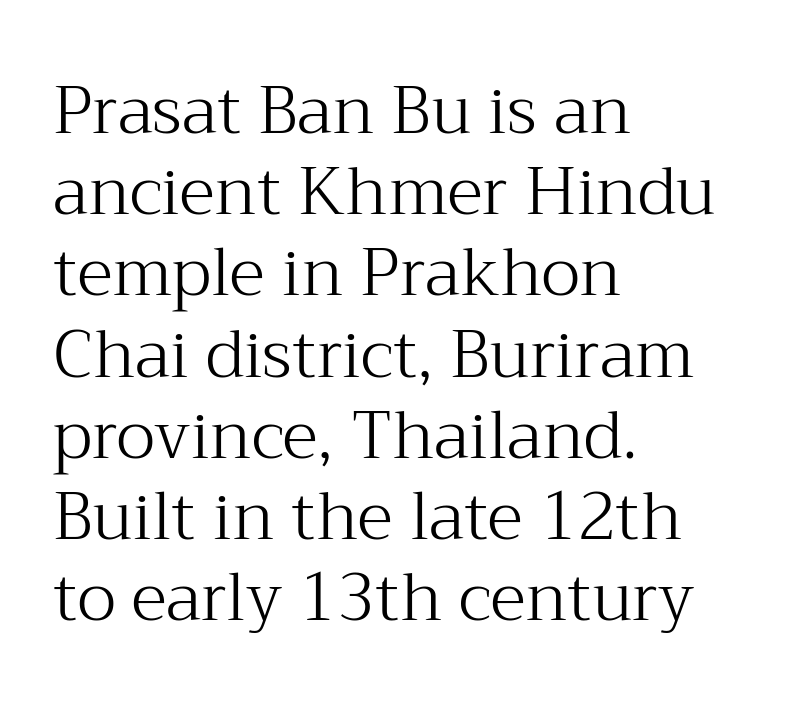
You could not count columns in this text — the font is proportionally spaced. A typesetter would call this zero additional tracking. Counters stay open thanks to moderate or lighter strokes. The letters stand upright; this is a roman face. Glance below the letters and you will spot only blank space. The text was rendered using a seriffed face with decorative stroke endings.
